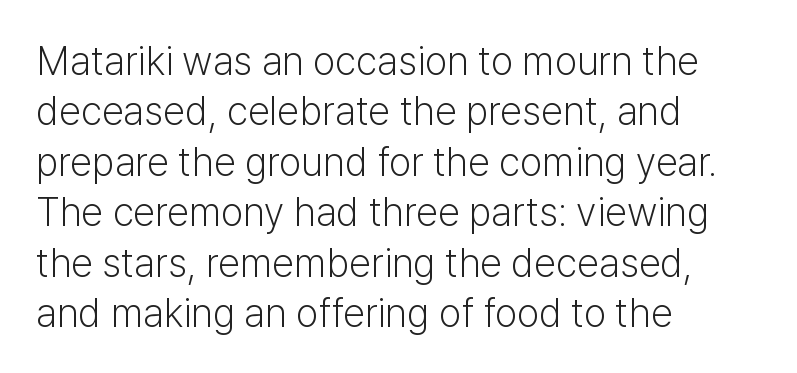
The image shows 40 px light sans-serif type, upright; set left-aligned, normal line spacing (1.26x), normal letter spacing, not underlined; low stroke contrast and a medium x-height.
